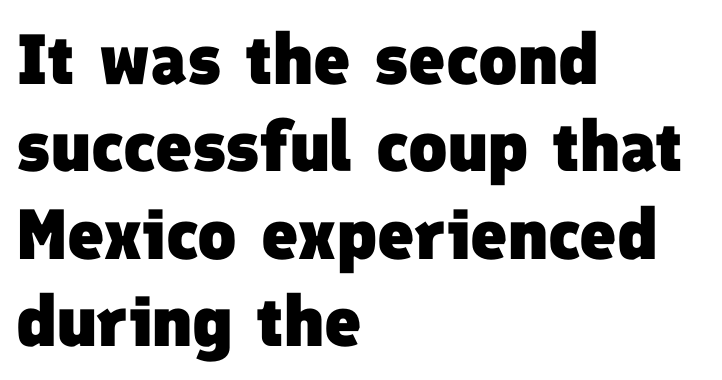
This is sans-serif lettering, the kind often seen on screens and signage. Which margin do the lines hug? The left one — the right edge is uneven. A full-strength bold gives these letters their thick strokes. This rendering leaves character spacing at its baseline value. Plain, unruled lines of type. You could not count columns in this text — the font is proportionally spaced.
